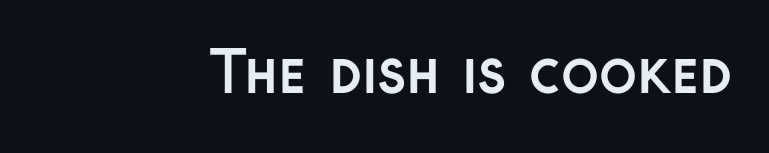
{"serif": "no", "italic": "no", "bold": "yes", "weight": "semibold", "width": "normal", "stroke_contrast": "low", "x_height": "medium", "monospaced": "no", "underline": "no", "letter_spacing": "normal", "letter_spacing_em": 0.0, "glyph_px": 56}
